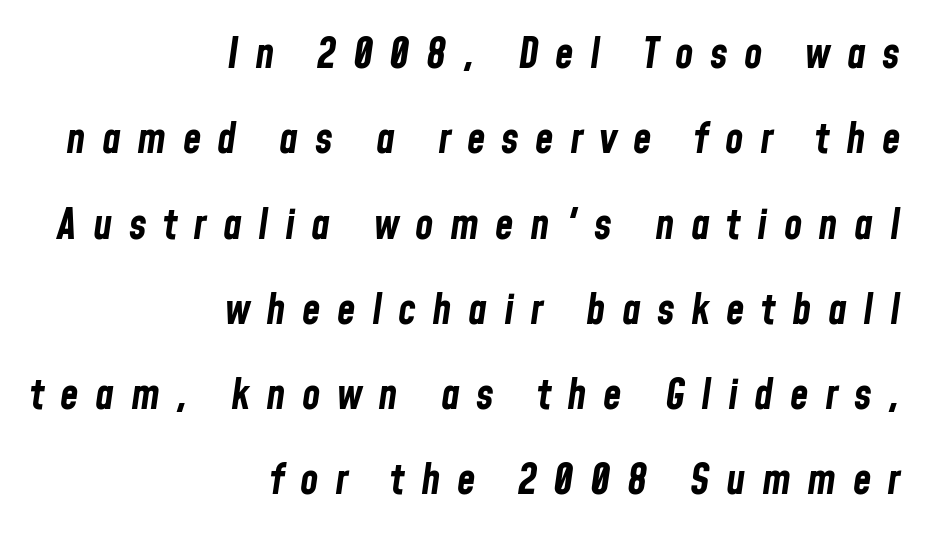
The vertical gap from one line to the next is large. This sample is right-justified, so line beginnings fall wherever the words allow. You could only call the tracking loose — the letters float apart. The zone under the glyphs is completely vacant. Think of a printed novel: that variable character pitch is what you see here.
